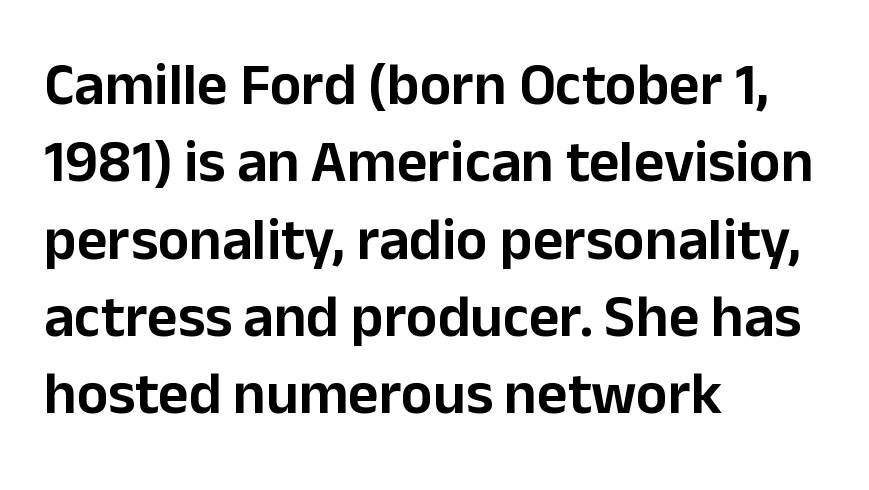
{"serif": "no", "italic": "no", "width": "normal", "stroke_contrast": "low", "x_height": "medium", "monospaced": "no", "underline": "no", "align": "left", "line_spacing": "normal", "line_spacing_ratio": 1.31, "letter_spacing": "normal", "letter_spacing_em": 0.0, "glyph_px": 59}
